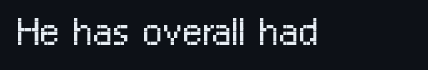
{"serif": "no", "italic": "no", "bold": "no", "weight": "light", "width": "condensed", "stroke_contrast": "low", "x_height": "medium", "monospaced": "no", "underline": "no", "letter_spacing": "normal", "letter_spacing_em": 0.0, "glyph_px": 53}
